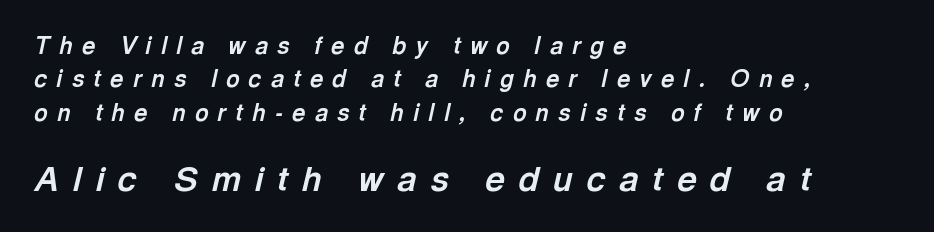
The image shows 34 px bold type, italic (leaning right); set left-aligned, normal line spacing (1.45x), unusually wide letter spacing (+0.41 em), not underlined; the second (bottom) block is 1.48x larger; a medium x-height.
